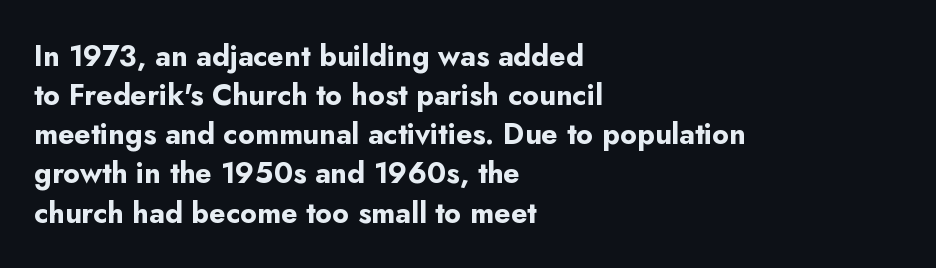
{"serif": "no", "italic": "no", "bold": "yes", "weight": "bold", "width": "normal", "stroke_contrast": "low", "x_height": "small", "monospaced": "no", "underline": "no", "align": "left", "line_spacing": "normal", "line_spacing_ratio": 1.35, "letter_spacing": "normal", "letter_spacing_em": 0.0, "glyph_px": 29}
